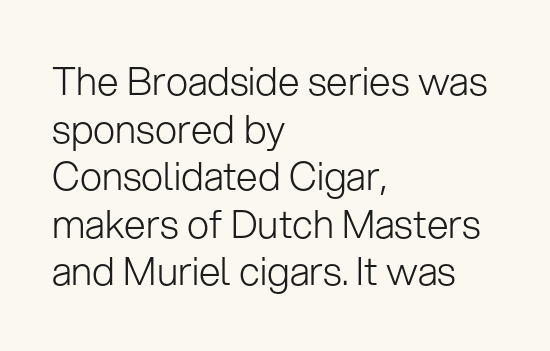
Q: Is the text bold? A: No.
Q: Is the text italic (slanted)? A: No, it is upright.
Q: Is the typeface a serif or a sans-serif typeface? A: Sans-serif.
Q: Is the text underlined? A: No.
Q: How is the paragraph aligned? A: Left-aligned.
Q: Is the spacing between letters normal or unusually wide? A: Normal.
Q: Width (condensed, normal, or wide)? A: Normal.
Q: Stroke contrast? A: Low.
Q: x-height? A: Medium.
Q: Monospaced? A: No.
